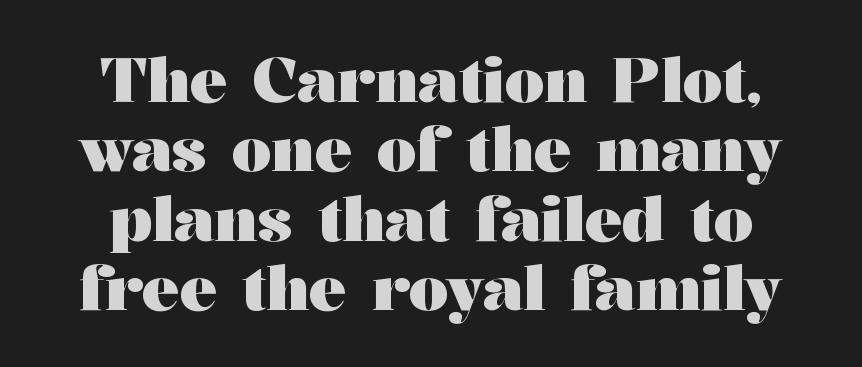
The image shows 62 px heavy, wide serif type, upright; set centered, tight line spacing (1.12x), normal letter spacing, not underlined; medium stroke contrast and a medium x-height.
